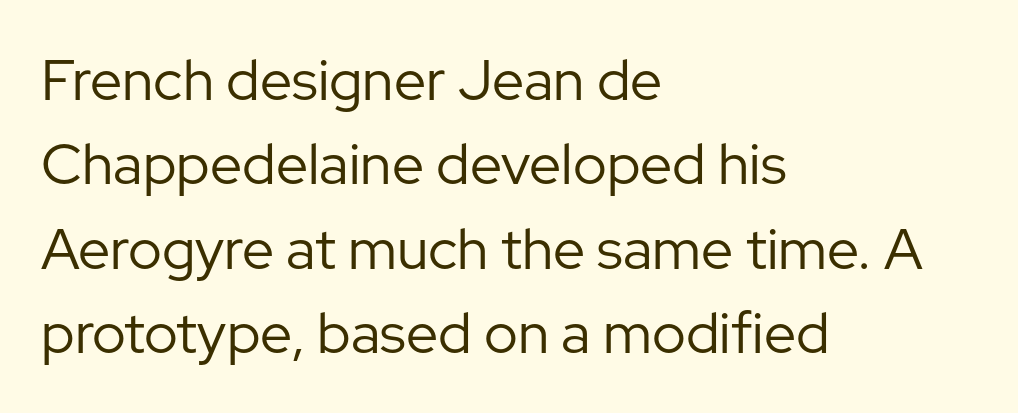
Q: Is the text bold? A: No.
Q: Is the text italic (slanted)? A: No, it is upright.
Q: Is the typeface a serif or a sans-serif typeface? A: Sans-serif.
Q: Is the text underlined? A: No.
Q: How is the paragraph aligned? A: Left-aligned.
Q: Is the spacing between letters normal or unusually wide? A: Normal.
Q: Is the spacing between lines tight, normal or loose? A: Normal.
Q: Width (condensed, normal, or wide)? A: Normal.
Q: Stroke contrast? A: Low.
Q: x-height? A: Medium.
Q: Monospaced? A: No.
